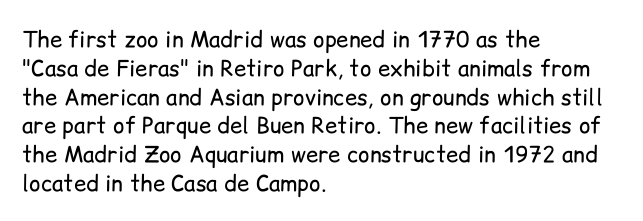
{"italic": "no", "bold": "no", "underline": "no", "align": "left", "line_spacing": "normal", "line_spacing_ratio": 1.31, "letter_spacing": "normal", "letter_spacing_em": 0.0, "glyph_px": 22}
